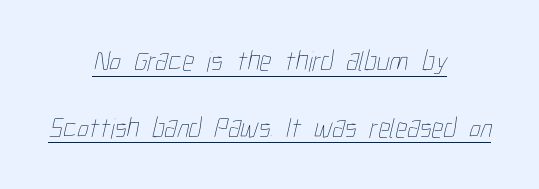
{"bold": "no", "weight": "thin", "width": "condensed", "stroke_contrast": "low", "x_height": "medium", "monospaced": "no", "underline": "yes", "align": "center", "line_spacing": "loose", "line_spacing_ratio": 2.3, "letter_spacing": "normal", "letter_spacing_em": 0.0, "glyph_px": 29}
